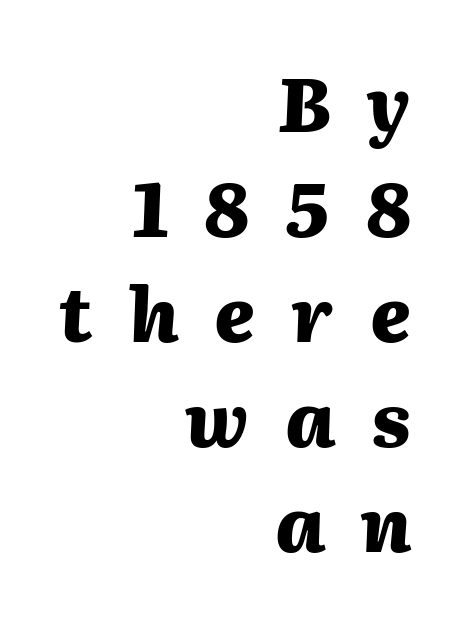
Q: Is the text bold? A: Yes.
Q: Is the text italic (slanted)? A: Yes, it leans right by about 2 degrees.
Q: Is the text underlined? A: No.
Q: How is the paragraph aligned? A: Right-aligned.
Q: Is the spacing between letters normal or unusually wide? A: Unusually wide.
Q: Is the spacing between lines tight, normal or loose? A: Normal.
Q: Width (condensed, normal, or wide)? A: Normal.
Q: Stroke contrast? A: Medium.
Q: x-height? A: Medium.
Q: Monospaced? A: No.
